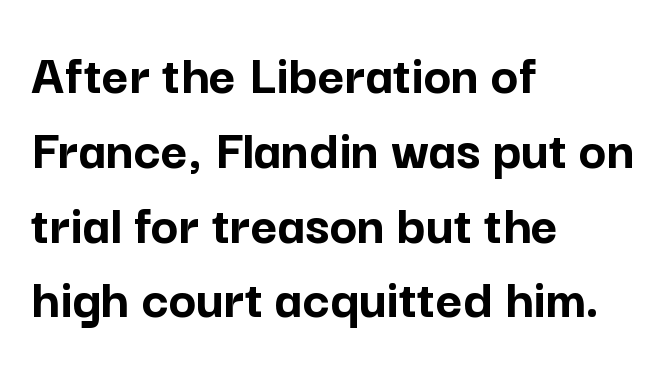
The image shows 58 px semibold sans-serif type, upright; set left-aligned, normal line spacing (1.29x), normal letter spacing, not underlined; low stroke contrast and a medium x-height.
